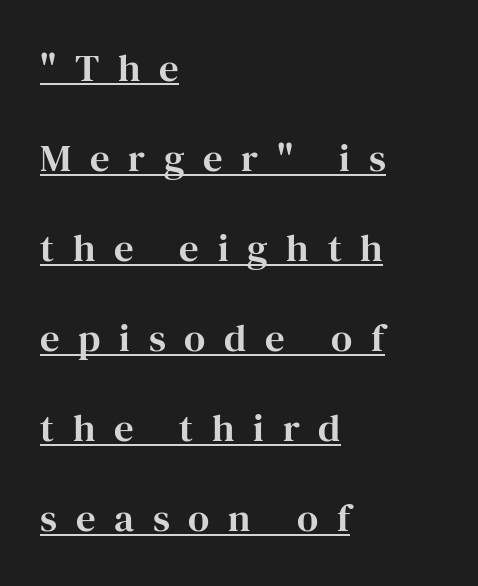
Q: Is the text italic (slanted)? A: No, it is upright.
Q: Is the typeface a serif or a sans-serif typeface? A: Serif.
Q: Is the text underlined? A: Yes.
Q: How is the paragraph aligned? A: Left-aligned.
Q: Is the spacing between letters normal or unusually wide? A: Unusually wide.
Q: Is the spacing between lines tight, normal or loose? A: Loose.
Q: Width (condensed, normal, or wide)? A: Normal.
Q: Stroke contrast? A: High.
Q: x-height? A: Medium.
Q: Monospaced? A: No.
